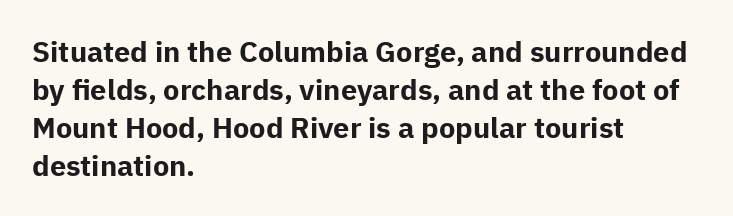
The image shows 29 px bold sans-serif type, upright; set left-aligned, normal line spacing (1.31x), normal letter spacing, not underlined; low stroke contrast and a medium x-height.
